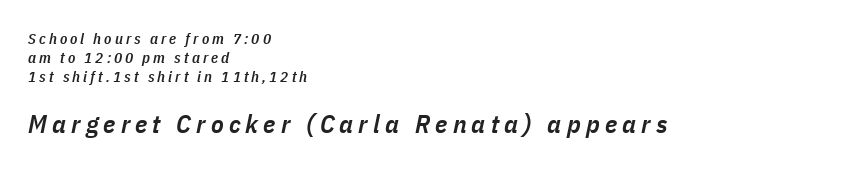
Q: Is the text bold? A: Semi-bold.
Q: Is the text italic (slanted)? A: Yes, it leans right by about 11 degrees.
Q: Is the text underlined? A: No.
Q: How is the paragraph aligned? A: Left-aligned.
Q: Is the spacing between letters normal or unusually wide? A: Unusually wide.
Q: Is the spacing between lines tight, normal or loose? A: Normal.
Q: Which block of text is set in a larger size, the first (top) or the second (bottom)? A: The second (bottom) one.
